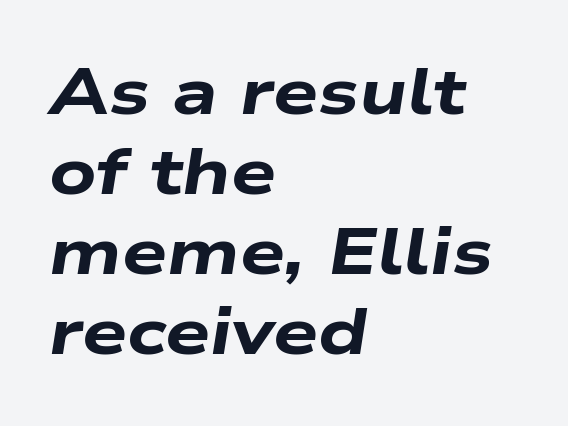
The string is rendered with underlining switched off. The passage shown is typed in a proportional face where columns would drift. Strokes here are thick enough to call this a true bold. Normally led — the rows are evenly, conventionally spaced. Leftover space on each line is placed entirely after the last word. Designer's note — italics engaged.
